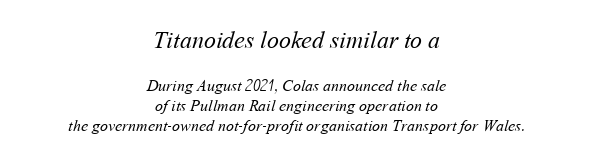
Q: Is the text bold? A: No.
Q: Is the text underlined? A: No.
Q: How is the paragraph aligned? A: Centered.
Q: Is the spacing between letters normal or unusually wide? A: Normal.
Q: Is the spacing between lines tight, normal or loose? A: Normal.
Q: Which block of text is set in a larger size, the first (top) or the second (bottom)? A: The first (top) one.
